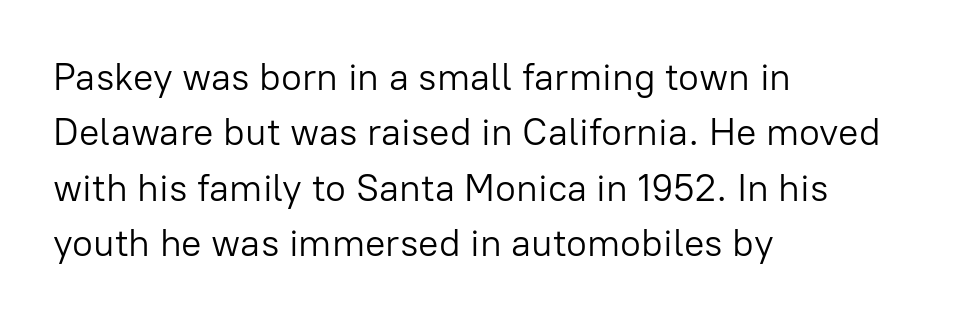
Character widths vary here, with narrow letters taking less room than wide ones. A light-to-regular cut is what we see here. Classification — sans serif. A typesetter would mark this as roman, not italic. The lines are quadded left. Underlining? Definitely not there.
